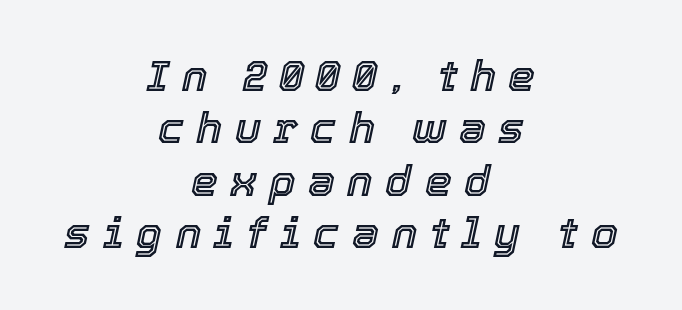
The image shows 43 px text type, italic (leaning right); set centered, line spacing 1.22x, unusually wide letter spacing (+0.29 em), not underlined; a medium x-height.
